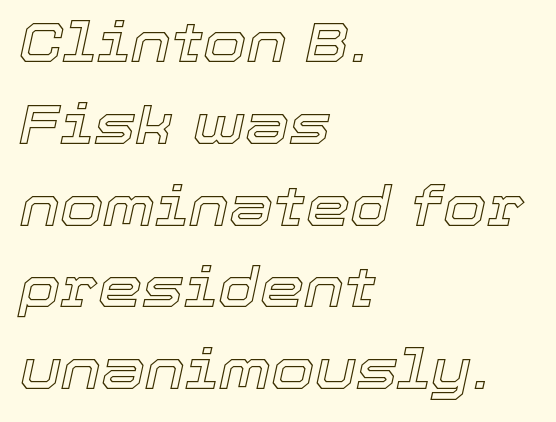
The image shows 56 px text type, italic (leaning right); set left-aligned, normal line spacing (1.46x), normal letter spacing, not underlined; a medium x-height.
